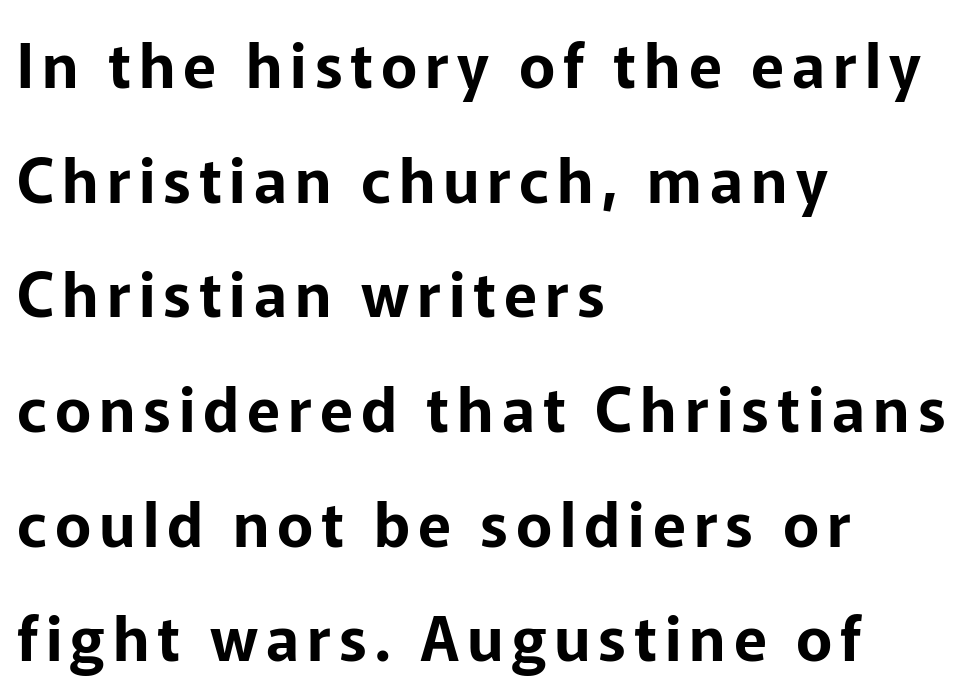
{"serif": "no", "italic": "no", "width": "normal", "stroke_contrast": "low", "x_height": "medium", "monospaced": "no", "underline": "no", "align": "left", "line_spacing_ratio": 1.88, "glyph_px": 61}
